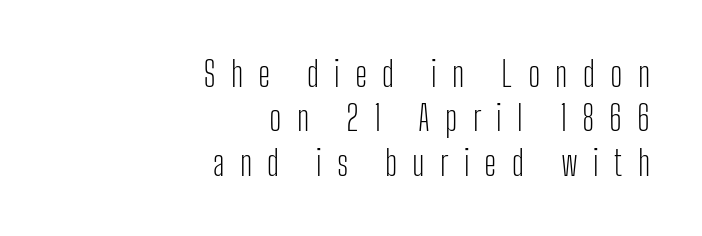
Anything drawn beneath the words? Only blank space. This is sans-serif lettering, the kind often seen on screens and signage. The face used here is proportionally spaced, like ordinary book or web type. The rendering anchors every line to the right-hand side.
